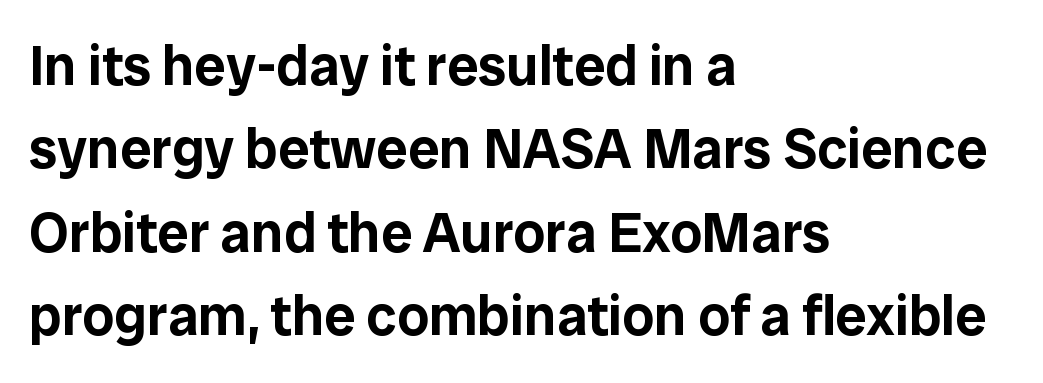
{"serif": "no", "italic": "no", "width": "normal", "stroke_contrast": "low", "x_height": "medium", "monospaced": "no", "underline": "no", "align": "left", "line_spacing": "normal", "line_spacing_ratio": 1.49, "letter_spacing": "normal", "letter_spacing_em": 0.0, "glyph_px": 56}
